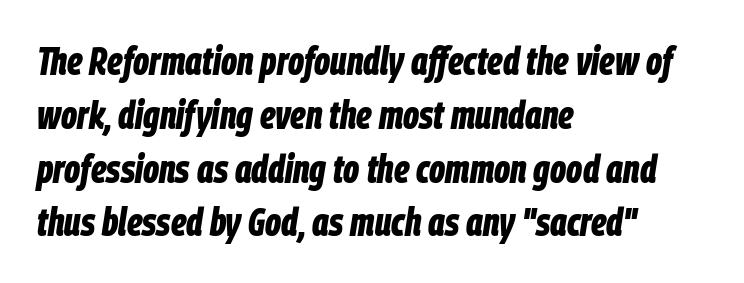
The image shows 39 px bold, condensed type, italic (leaning right); set left-aligned, normal line spacing (1.38x), normal letter spacing, not underlined; low stroke contrast and a large x-height.
